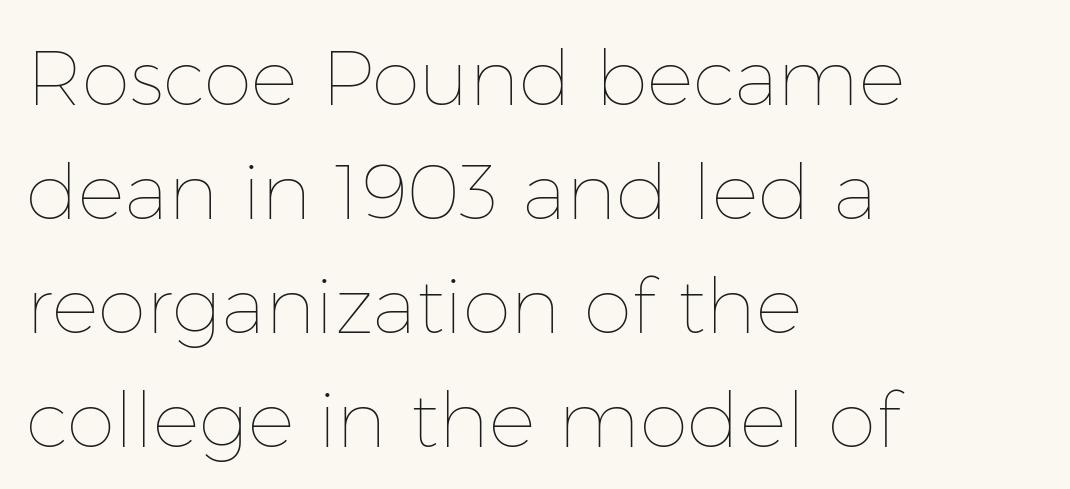
{"italic": "no", "bold": "no", "weight": "thin", "width": "normal", "stroke_contrast": "low", "x_height": "medium", "monospaced": "no", "underline": "no", "align": "left", "line_spacing": "normal", "line_spacing_ratio": 1.46, "letter_spacing": "normal", "letter_spacing_em": 0.0, "glyph_px": 78}
